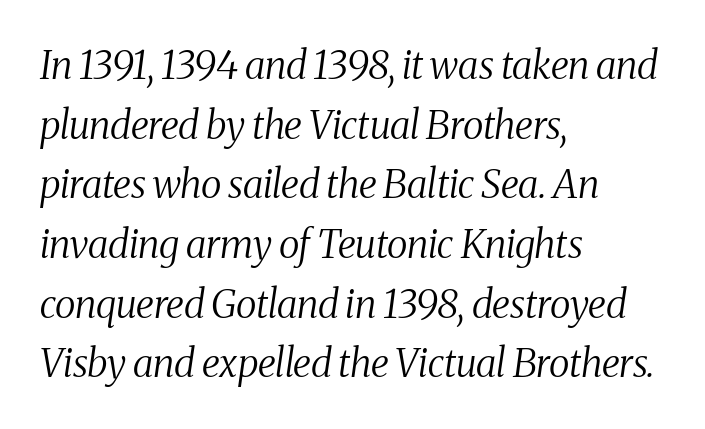
{"serif": "yes", "italic": "yes", "lean": "right", "slant_degrees": 8, "bold": "no", "weight": "regular", "width": "condensed", "stroke_contrast": "medium", "x_height": "medium", "monospaced": "no", "underline": "no", "align": "left", "line_spacing": "normal", "line_spacing_ratio": 1.53, "letter_spacing": "normal", "letter_spacing_em": 0.0, "glyph_px": 39}
